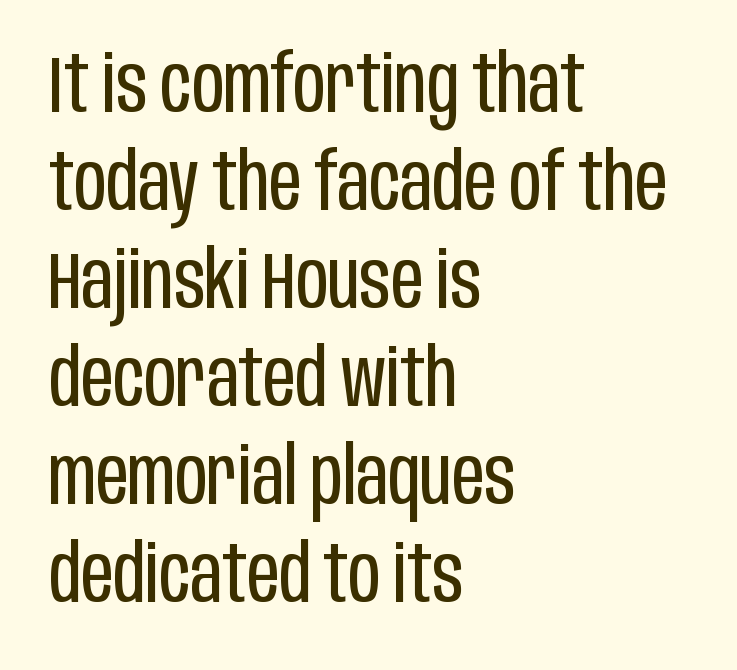
Visually the block forms a straight wall on the left and a jagged coastline on the right. These lines keep a tight, regular rhythm from letter to letter. Weight class: somewhere from thin through regular. Style check: upright. No word sits above an underline. The rendering uses natural spacing where letterforms have individual widths.
